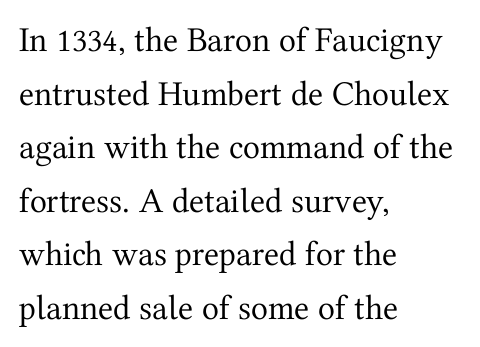
What's the leading like? Ordinary, nothing unusual. Weight: in the light-to-regular range. Casual observation: everything's shoved over to the left. Underline: absent. Here the glyphs are tracked normally, forming tight word shapes.
